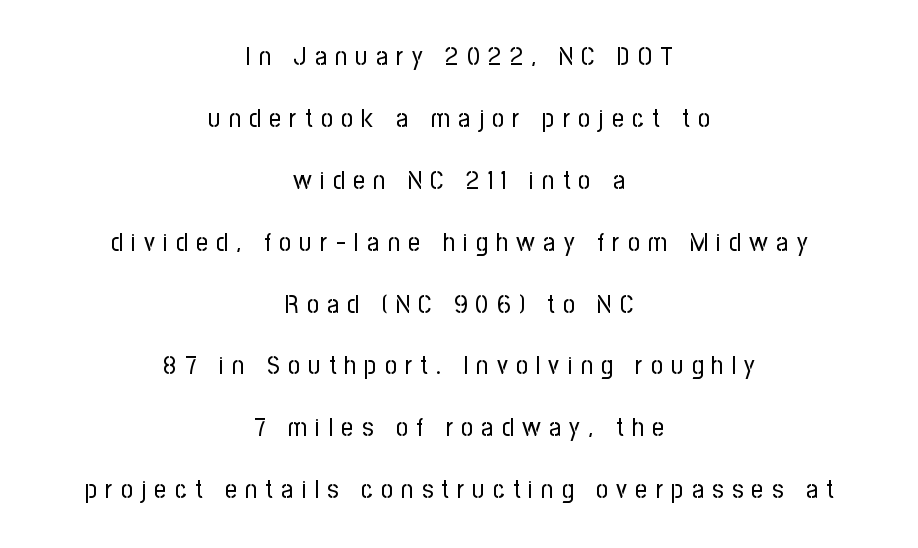
The image shows 26 px text type, upright; set centered, loose line spacing (2.38x), unusually wide letter spacing (+0.32 em), not underlined.
